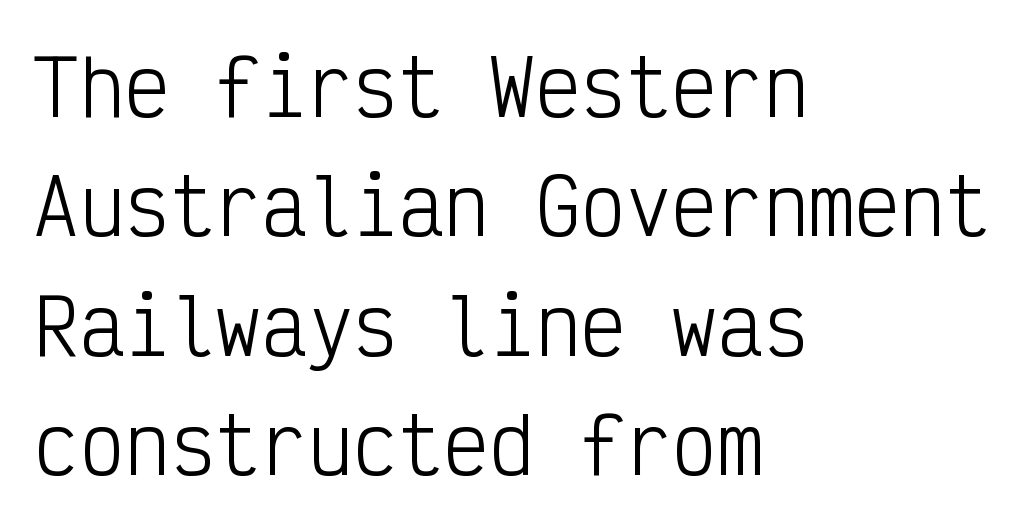
The block of text has a typical density, with ordinary space between rows. The axis of the letterforms is exactly vertical. Descenders are the only things crossing below the line. Stroke mass is kept to a normal reading level or below.
